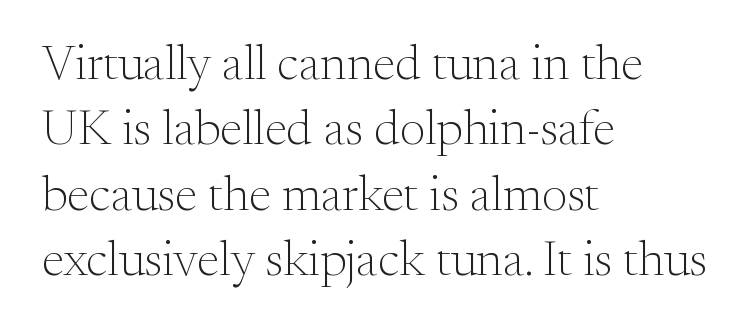
{"serif": "yes", "italic": "no", "bold": "no", "weight": "light", "width": "normal", "stroke_contrast": "medium", "x_height": "small", "monospaced": "no", "underline": "no", "align": "left", "line_spacing": "normal", "line_spacing_ratio": 1.31, "letter_spacing": "normal", "letter_spacing_em": 0.0, "glyph_px": 50}
